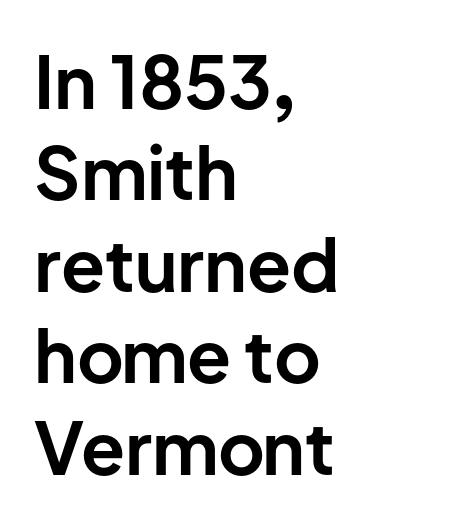
Every letter is thick-stroked: bold, no question. Is this a fixed-width face? No — the glyphs have proportional, varying widths. Vertical spacing — default. These lines keep a tight, regular rhythm from letter to letter.
